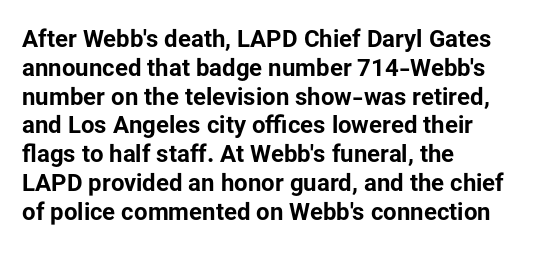
The image shows 24 px bold type, upright; set left-aligned, line spacing 1.2x, normal letter spacing, not underlined.
